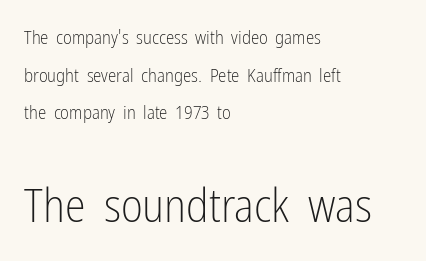
Look at the glyph heights: the lower group is clearly the bigger setting. Is the stroke heavy? The answer is a plain regular-or-lighter. Vertical strokes here are truly vertical. The space between consecutive lines is lavish.
